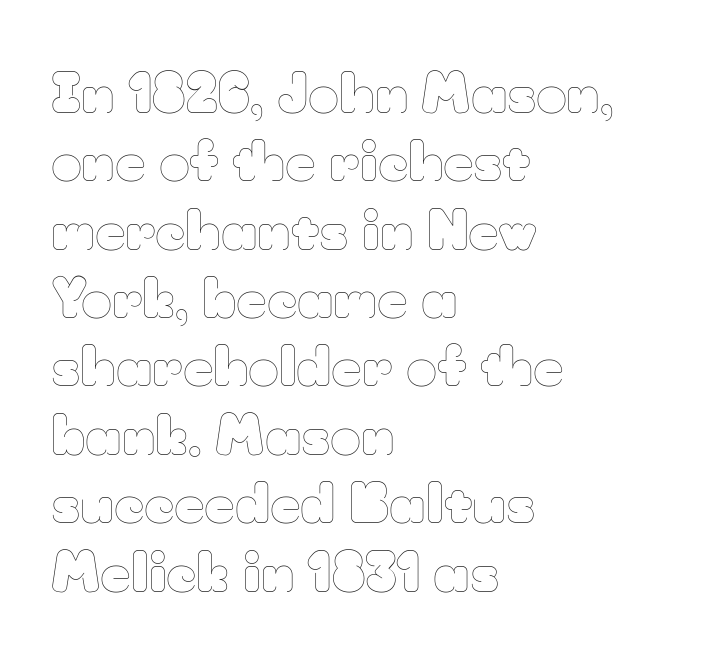
The image shows 53 px thin type, upright; set left-aligned, normal line spacing (1.29x), normal letter spacing, not underlined; low stroke contrast and a small x-height.
